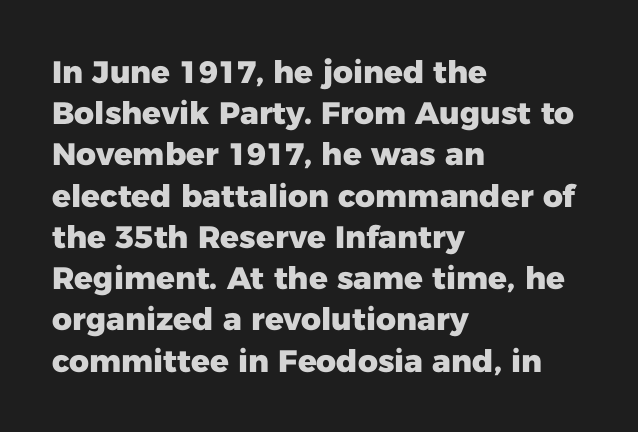
Heft: maximum for text — a bold. The letters stand upright; this is a roman face. Does extra space separate the letters? No, they use regular spacing. In terms of leading, this rendering sits right in the middle. Descenders hang freely into open space. Horizontal alignment here is leftward, the default for most running prose.
